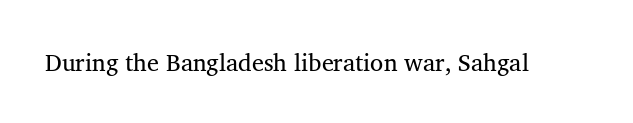
Only glyphs here, with clear space below each row. Notice how the stems are strictly vertical — no italics here. Between one letter and the next there's only the usual sliver of space. Is this a heavy cut? Hardly; it is regular or lighter.
